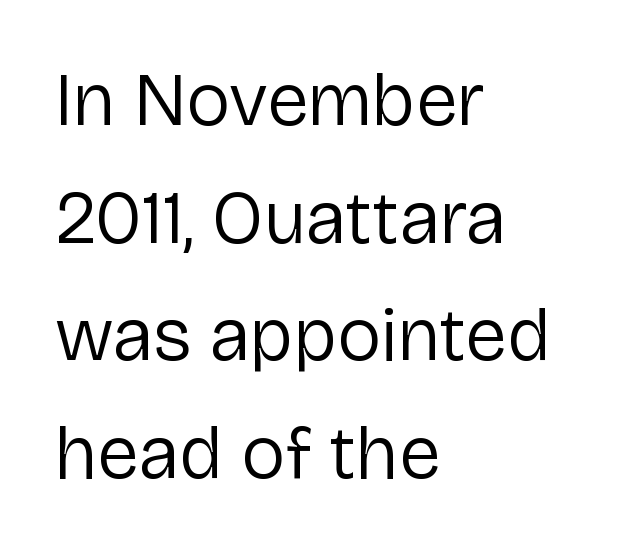
The image shows 75 px regular-weight sans-serif type, upright; set left-aligned, normal line spacing (1.57x), normal letter spacing, not underlined; low stroke contrast and a medium x-height.
